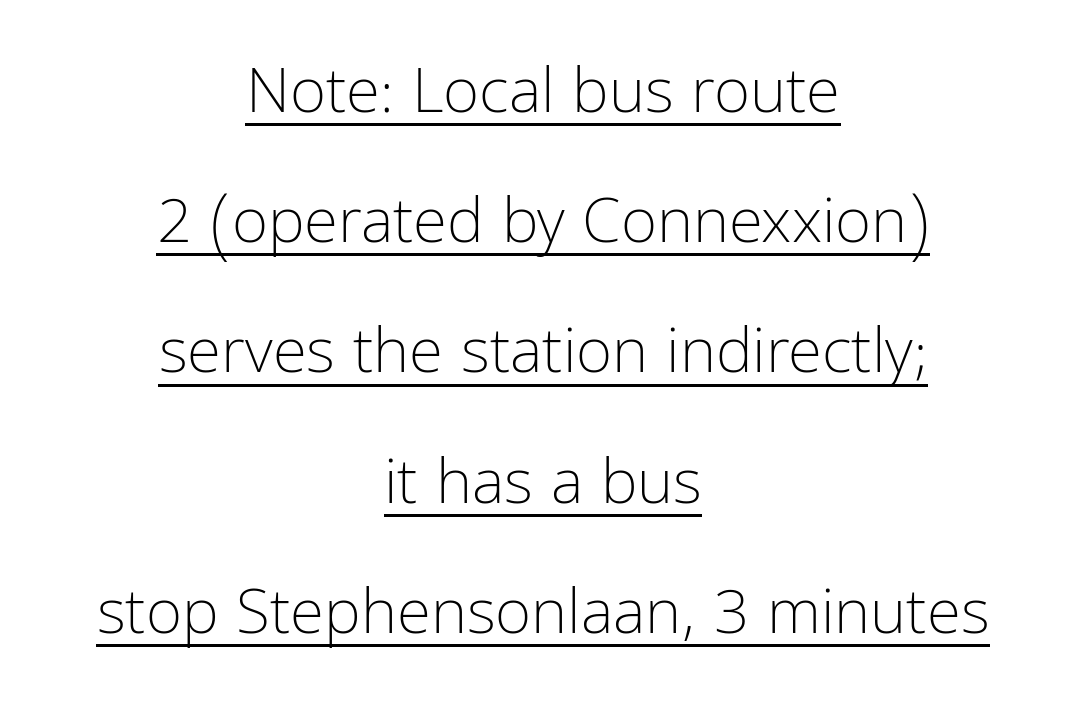
Short note: letters normally spaced. Whoever set this chose breathing room over compactness in the vertical rhythm. This sample uses an upright cut, with every glyph sitting square on the baseline. Character widths vary here, with narrow letters taking less room than wide ones.
